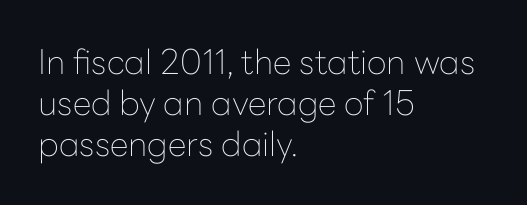
Font category for this specimen: sans-serif. Tall strokes in this sample are plumb rather than angled. Spacing between characters is what you'd get straight out of the box. The strip under each line holds only bare page. Think of a printed novel: that variable character pitch is what you see here. The lines in this sample share a left origin and differ only in where they stop.
